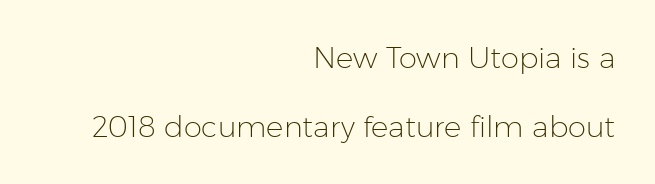
Q: Is the text bold? A: No.
Q: Is the text italic (slanted)? A: No, it is upright.
Q: Is the typeface a serif or a sans-serif typeface? A: Sans-serif.
Q: Is the text underlined? A: No.
Q: How is the paragraph aligned? A: Right-aligned.
Q: Is the spacing between letters normal or unusually wide? A: Normal.
Q: Is the spacing between lines tight, normal or loose? A: Loose.
Q: Width (condensed, normal, or wide)? A: Normal.
Q: Stroke contrast? A: Low.
Q: x-height? A: Medium.
Q: Monospaced? A: No.
